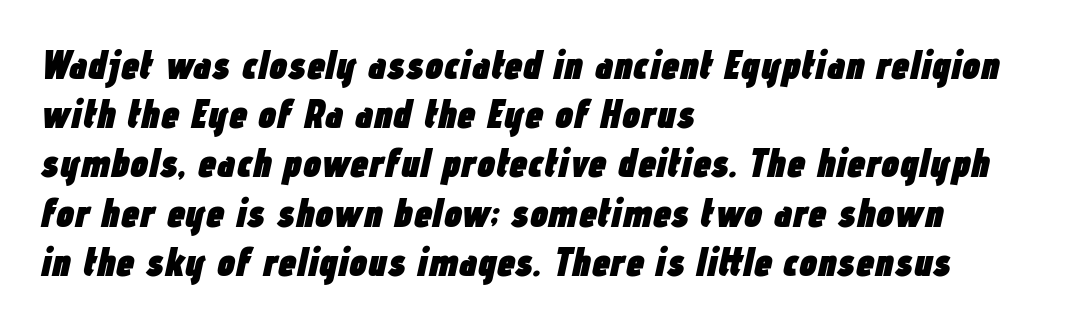
Q: Is the text bold? A: Yes.
Q: Is the text italic (slanted)? A: Yes, it leans right by about 12 degrees.
Q: Is the text underlined? A: No.
Q: How is the paragraph aligned? A: Left-aligned.
Q: Is the spacing between letters normal or unusually wide? A: Normal.
Q: Width (condensed, normal, or wide)? A: Condensed.
Q: Stroke contrast? A: Low.
Q: x-height? A: Medium.
Q: Monospaced? A: No.
